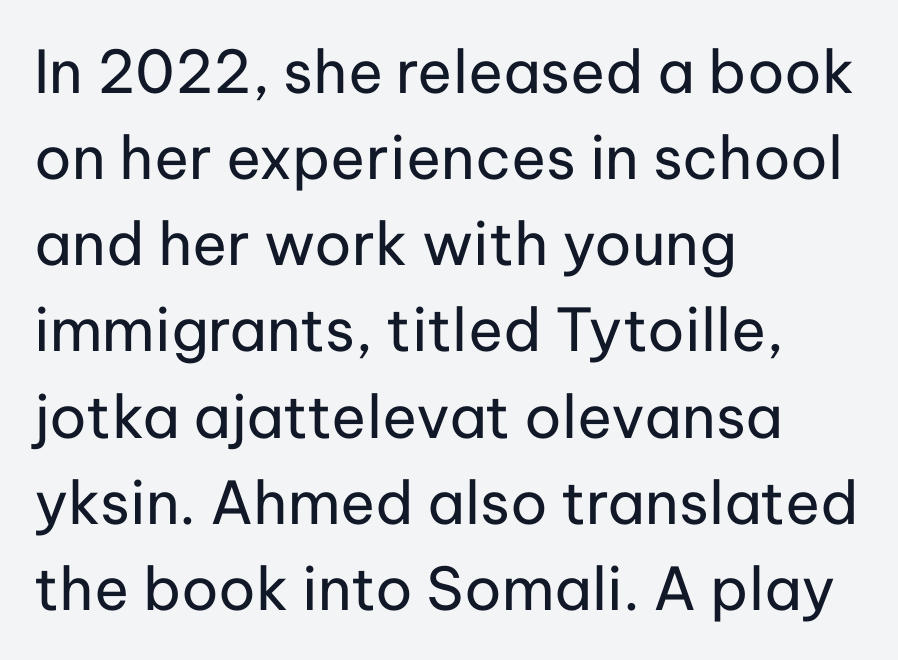
The image shows 59 px regular-weight sans-serif type, upright; set left-aligned, normal line spacing (1.46x), normal letter spacing, not underlined; low stroke contrast and a medium x-height.
